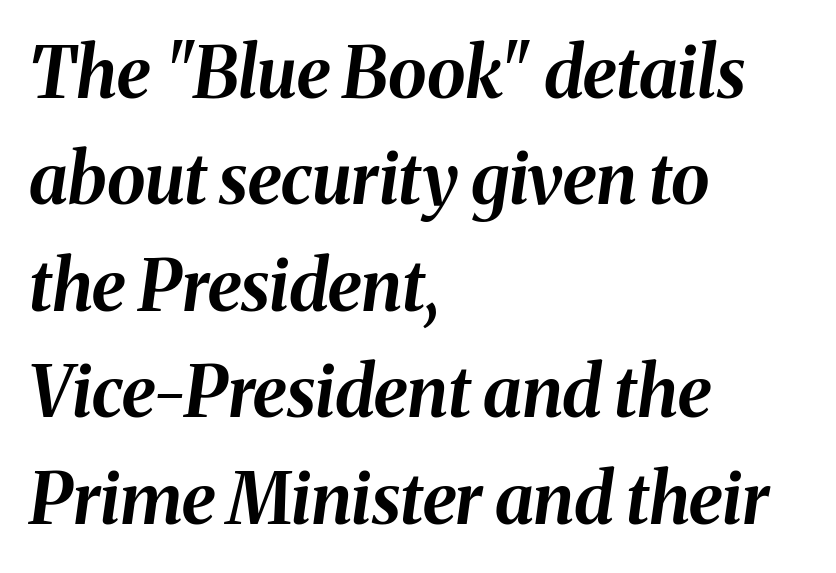
These words are printed bold, with thick strokes throughout. The letters are slanted; this is an italic face. Default kerning and tracking; the words read as compact shapes. Words float on clear page, feet unadorned. Here the designer chose a conventional face with non-uniform glyph widths. If you drew a ruler down the left edge, every line would touch it.
